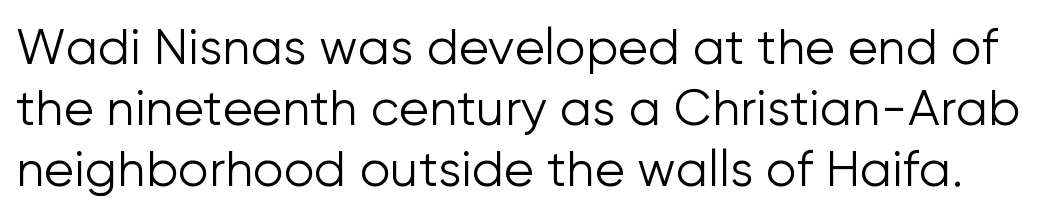
The image shows 49 px light sans-serif type, upright; set line spacing 1.24x, normal letter spacing, not underlined; low stroke contrast and a medium x-height.
